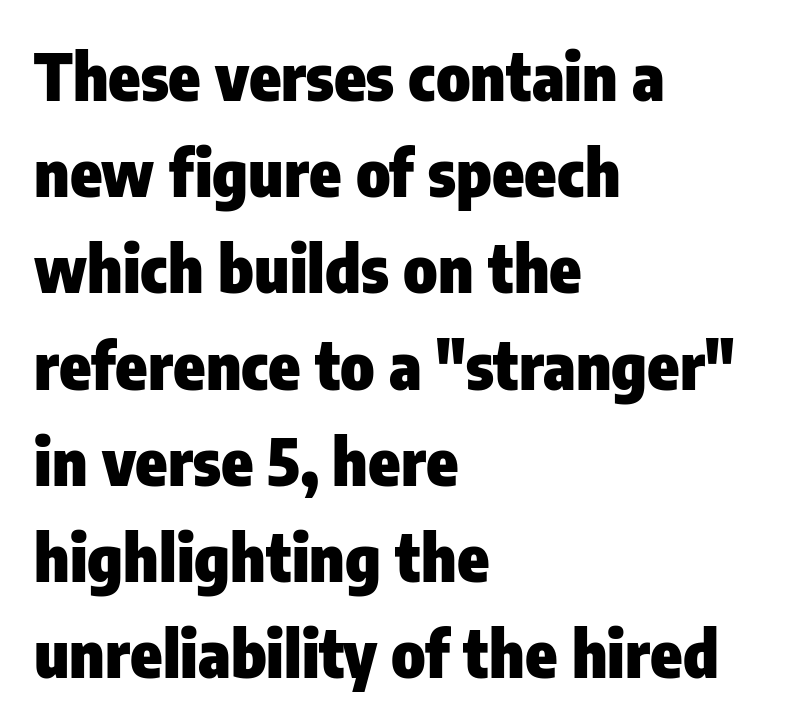
Q: Is the text bold? A: Yes.
Q: Is the text italic (slanted)? A: No, it is upright.
Q: Is the typeface a serif or a sans-serif typeface? A: Sans-serif.
Q: Is the text underlined? A: No.
Q: How is the paragraph aligned? A: Left-aligned.
Q: Is the spacing between letters normal or unusually wide? A: Normal.
Q: Is the spacing between lines tight, normal or loose? A: Normal.
Q: Width (condensed, normal, or wide)? A: Condensed.
Q: Stroke contrast? A: Low.
Q: x-height? A: Medium.
Q: Monospaced? A: No.
